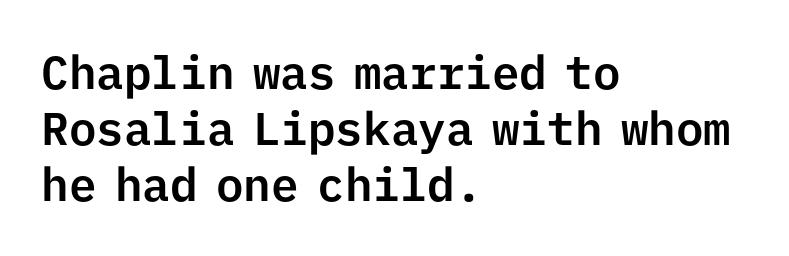
Q: Is the text italic (slanted)? A: No, it is upright.
Q: Is the typeface a serif or a sans-serif typeface? A: Sans-serif.
Q: Is the text underlined? A: No.
Q: How is the paragraph aligned? A: Left-aligned.
Q: Is the spacing between letters normal or unusually wide? A: Normal.
Q: Width (condensed, normal, or wide)? A: Normal.
Q: Stroke contrast? A: Low.
Q: x-height? A: Medium.
Q: Monospaced? A: Yes.
